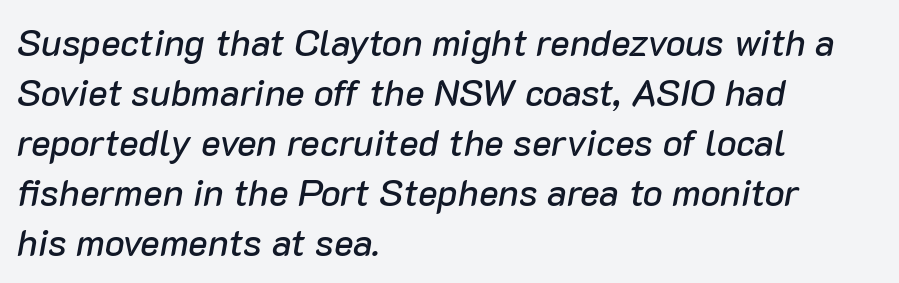
The passage shown stacks its lines at a standard gap. Letter spacing: default. Slanted lettering throughout. Only glyphs here, with clear space below each row.
